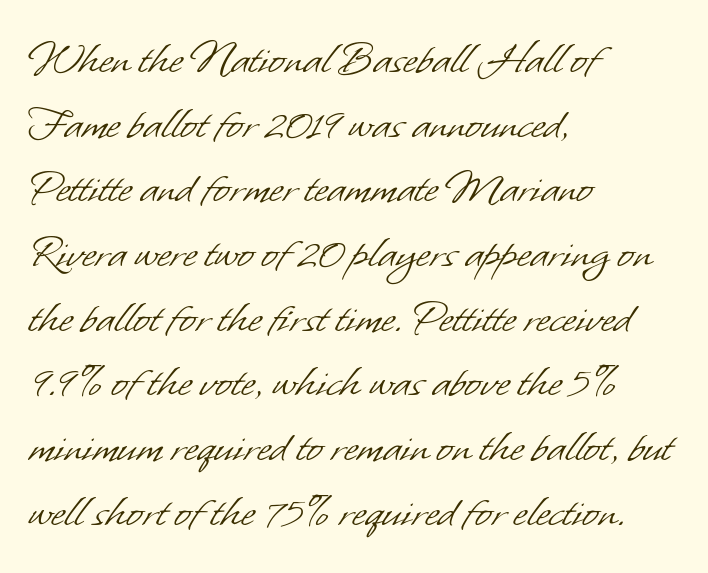
{"serif": "no", "bold": "no", "weight": "light", "width": "normal", "stroke_contrast": "low", "x_height": "small", "monospaced": "no", "underline": "no", "align": "left", "line_spacing": "normal", "line_spacing_ratio": 1.32, "letter_spacing": "normal", "letter_spacing_em": 0.0, "glyph_px": 49}
